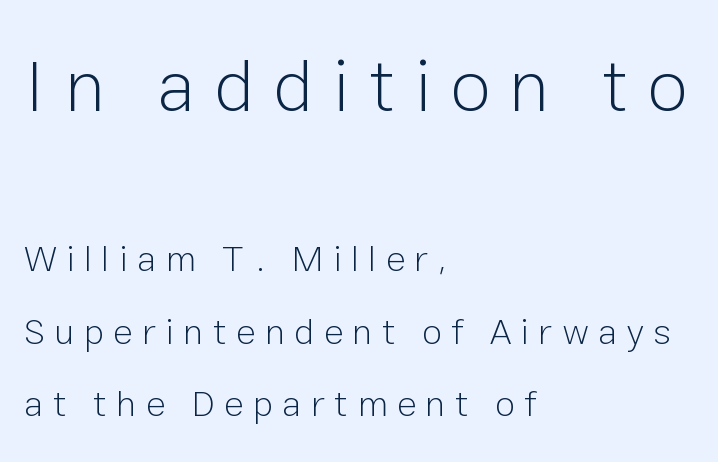
Q: Is the text bold? A: No.
Q: Is the text italic (slanted)? A: No, it is upright.
Q: Is the typeface a serif or a sans-serif typeface? A: Sans-serif.
Q: Is the text underlined? A: No.
Q: How is the paragraph aligned? A: Left-aligned.
Q: Is the spacing between letters normal or unusually wide? A: Unusually wide.
Q: Is the spacing between lines tight, normal or loose? A: Loose.
Q: Which block of text is set in a larger size, the first (top) or the second (bottom)? A: The first (top) one.
Q: Width (condensed, normal, or wide)? A: Normal.
Q: Stroke contrast? A: Low.
Q: x-height? A: Medium.
Q: Monospaced? A: No.
